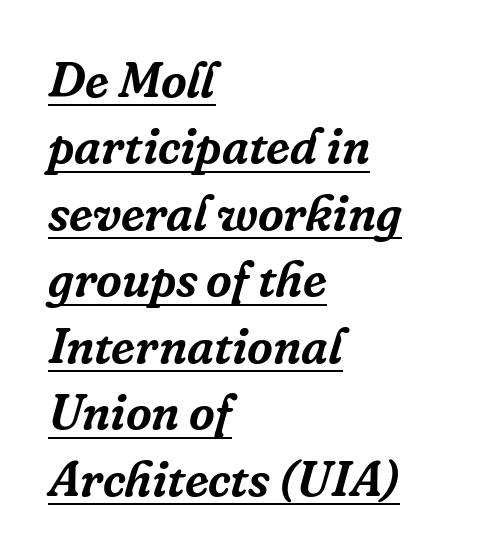
Q: Is the text italic (slanted)? A: Yes, it leans right by about 16 degrees.
Q: Is the typeface a serif or a sans-serif typeface? A: Serif.
Q: Is the text underlined? A: Yes.
Q: How is the paragraph aligned? A: Left-aligned.
Q: Is the spacing between letters normal or unusually wide? A: Normal.
Q: Is the spacing between lines tight, normal or loose? A: Normal.
Q: Width (condensed, normal, or wide)? A: Normal.
Q: Stroke contrast? A: Low.
Q: x-height? A: Medium.
Q: Monospaced? A: No.
